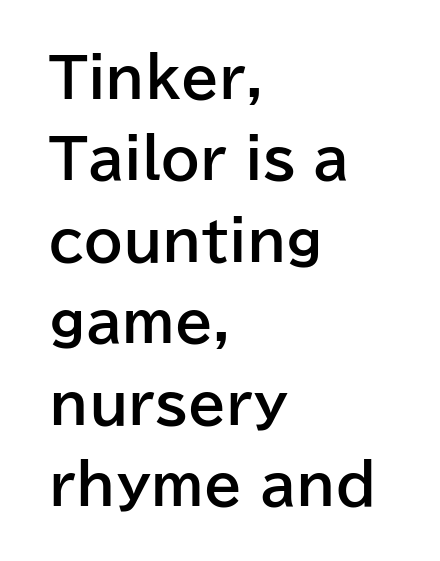
The lines in this sample share a left origin and differ only in where they stop. The sample has been set heavy, in full bold. Between one letter and the next there's only the usual sliver of space. Observe the absence of serifs on each vertical stroke in this sample. No italicization has been applied; the sample stays upright. Regular leading.
